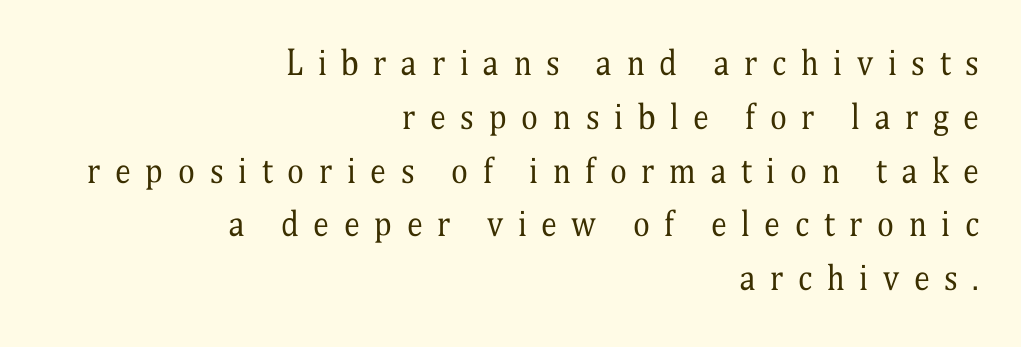
The image shows 32 px regular-weight, condensed serif type, upright; set right-aligned, normal line spacing (1.68x), unusually wide letter spacing (+0.46 em), not underlined; medium stroke contrast and a medium x-height.
